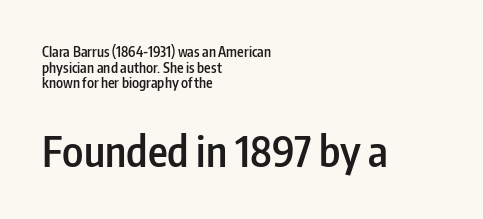
The image shows 42 px semibold, condensed sans-serif type, upright; set left-aligned, tight line spacing (1.12x), normal letter spacing, not underlined; the second (bottom) block is 3.0x larger; low stroke contrast and a medium x-height.
